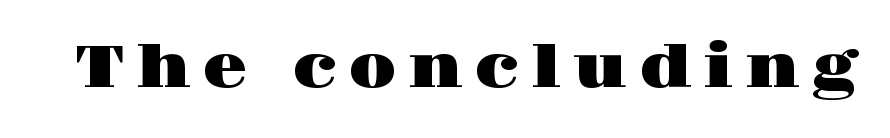
Q: Is the text italic (slanted)? A: No, it is upright.
Q: Is the typeface a serif or a sans-serif typeface? A: Serif.
Q: Is the text underlined? A: No.
Q: Is the spacing between letters normal or unusually wide? A: Unusually wide.
Q: Width (condensed, normal, or wide)? A: Wide.
Q: Stroke contrast? A: High.
Q: x-height? A: Large.
Q: Monospaced? A: No.
